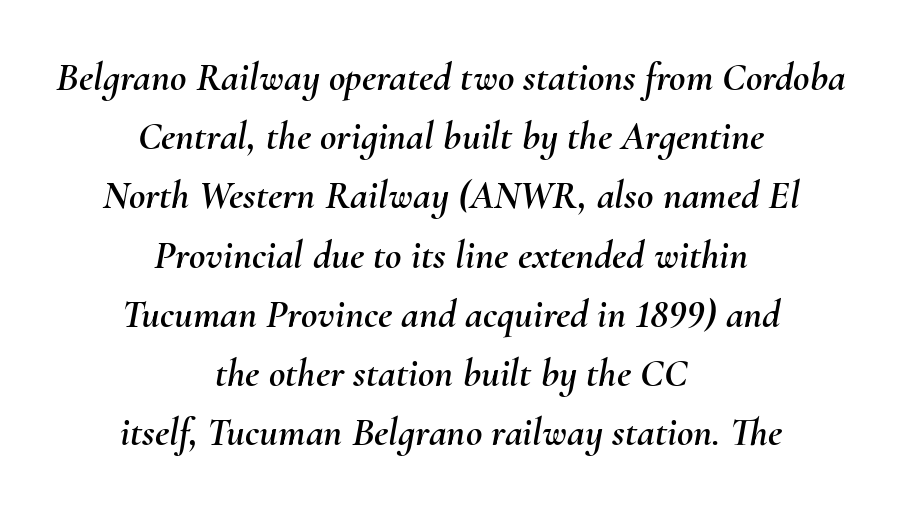
{"italic": "yes", "lean": "right", "slant_degrees": 10, "width": "normal", "stroke_contrast": "medium", "x_height": "small", "monospaced": "no", "underline": "no", "align": "center", "line_spacing": "normal", "line_spacing_ratio": 1.48, "letter_spacing": "normal", "letter_spacing_em": 0.0, "glyph_px": 40}
